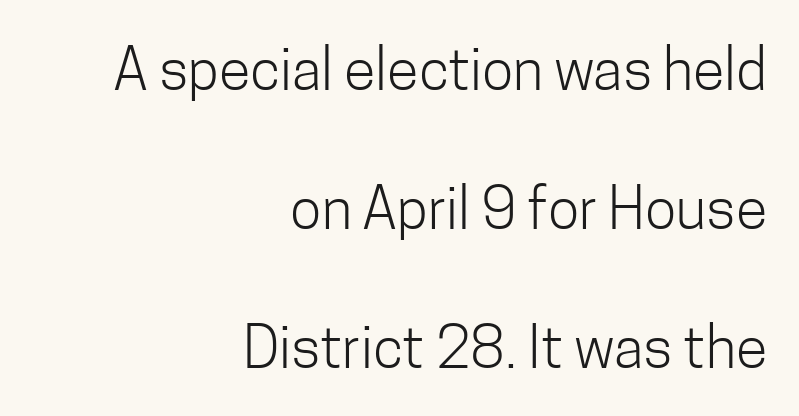
The line texture is even and compact thanks to regular tracking. Casual observation: everything's shoved over to the right. You could not count columns in this text — the font is proportionally spaced. No italicization has been applied; the sample stays upright. In terms of leading, this rendering errs on the spacious side. Descender tails drop into unmarked territory.
